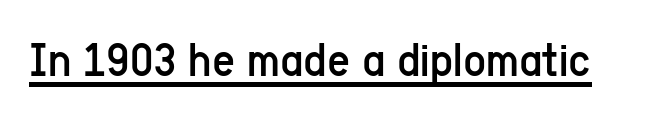
{"serif": "no", "italic": "no", "bold": "no", "weight": "regular", "width": "condensed", "stroke_contrast": "low", "x_height": "medium", "monospaced": "no", "underline": "yes", "letter_spacing": "normal", "letter_spacing_em": 0.0, "glyph_px": 50}
